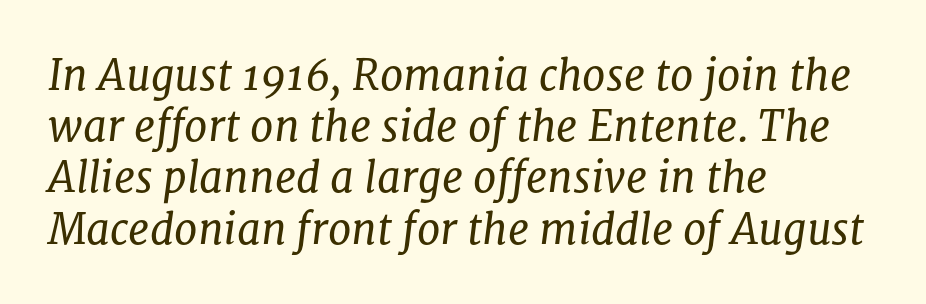
The image shows 42 px regular-weight serif type, italic (leaning right); set left-aligned, line spacing 1.22x, normal letter spacing, not underlined; low stroke contrast and a medium x-height.
